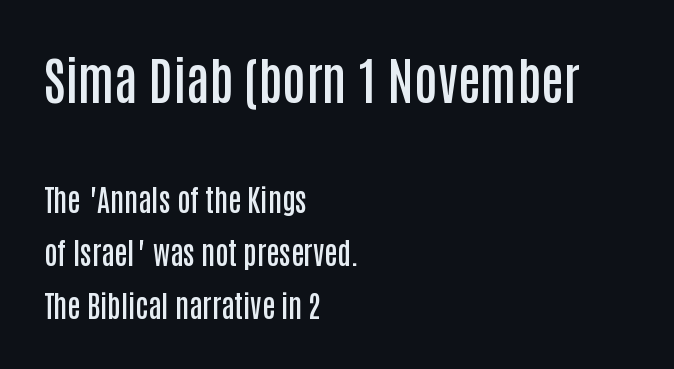
The image shows 51 px semibold, condensed sans-serif type, upright; set left-aligned, line spacing 1.84x, normal letter spacing, not underlined; the first (top) block is 1.76x larger; low stroke contrast and a large x-height.
